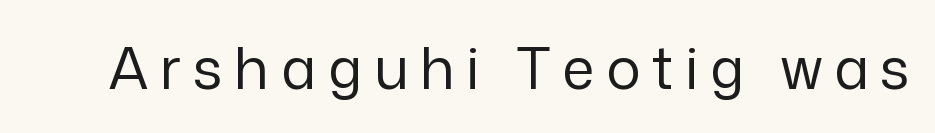
This is not heavy type; no bold has been used. You can tell from the bare stems that sans-serif type was used. Caption: expanded tracking, letters set apart. A typesetter would call this proportional, since set widths differ per character.
